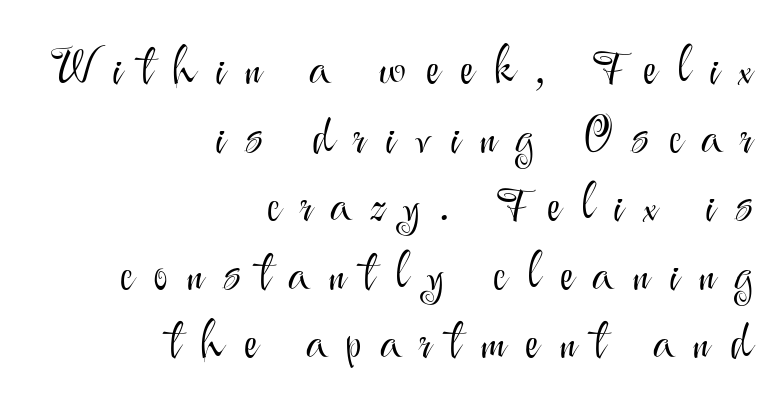
Q: Is the text bold? A: No.
Q: Is the typeface a serif or a sans-serif typeface? A: Sans-serif.
Q: Is the text underlined? A: No.
Q: How is the paragraph aligned? A: Right-aligned.
Q: Is the spacing between letters normal or unusually wide? A: Unusually wide.
Q: Is the spacing between lines tight, normal or loose? A: Normal.
Q: Width (condensed, normal, or wide)? A: Normal.
Q: Stroke contrast? A: Medium.
Q: x-height? A: Small.
Q: Monospaced? A: No.
